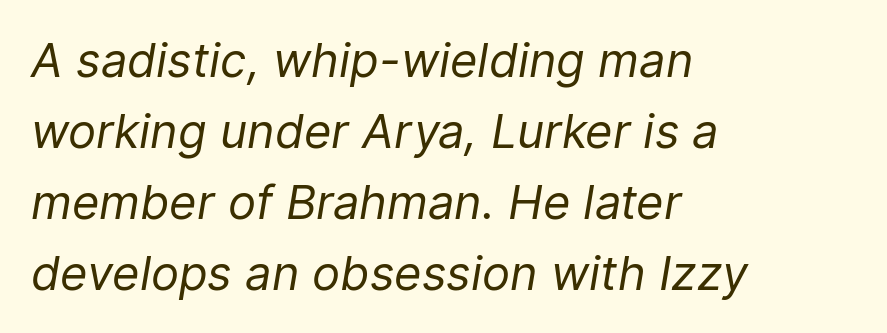
{"italic": "yes", "lean": "right", "slant_degrees": 9, "bold": "no", "weight": "regular", "width": "normal", "stroke_contrast": "low", "x_height": "medium", "monospaced": "no", "underline": "no", "align": "left", "line_spacing": "normal", "line_spacing_ratio": 1.51, "letter_spacing": "normal", "letter_spacing_em": 0.0, "glyph_px": 47}
